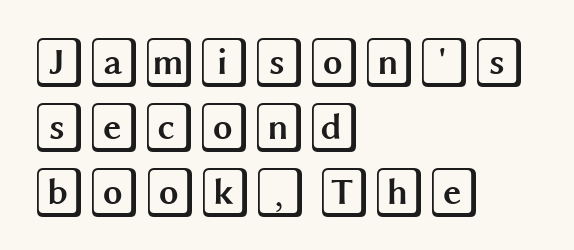
{"italic": "no", "width": "wide", "x_height": "large", "underline": "no", "align": "left", "line_spacing": "normal", "line_spacing_ratio": 1.3, "letter_spacing": "normal", "letter_spacing_em": 0.0, "glyph_px": 50}
